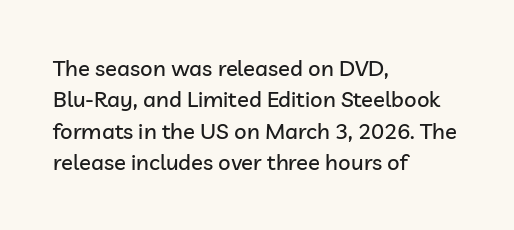
Q: Is the text italic (slanted)? A: No, it is upright.
Q: Is the text underlined? A: No.
Q: How is the paragraph aligned? A: Left-aligned.
Q: Is the spacing between letters normal or unusually wide? A: Normal.
Q: Is the spacing between lines tight, normal or loose? A: Normal.
